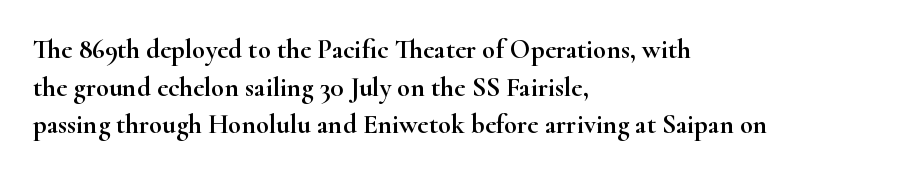
{"italic": "no", "underline": "no", "align": "left", "line_spacing": "normal", "line_spacing_ratio": 1.39, "letter_spacing": "normal", "letter_spacing_em": 0.0, "glyph_px": 27}
